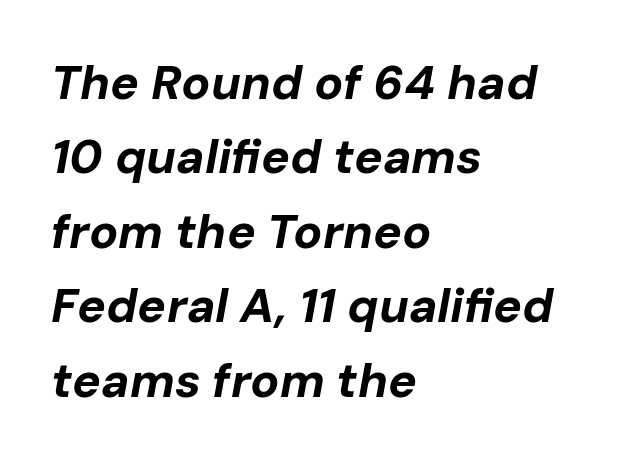
Q: Is the text bold? A: Yes.
Q: Is the text italic (slanted)? A: Yes, it leans right by about 10 degrees.
Q: Is the text underlined? A: No.
Q: How is the paragraph aligned? A: Left-aligned.
Q: Is the spacing between letters normal or unusually wide? A: Normal.
Q: Is the spacing between lines tight, normal or loose? A: Normal.
Q: Width (condensed, normal, or wide)? A: Normal.
Q: Stroke contrast? A: Low.
Q: x-height? A: Medium.
Q: Monospaced? A: No.
